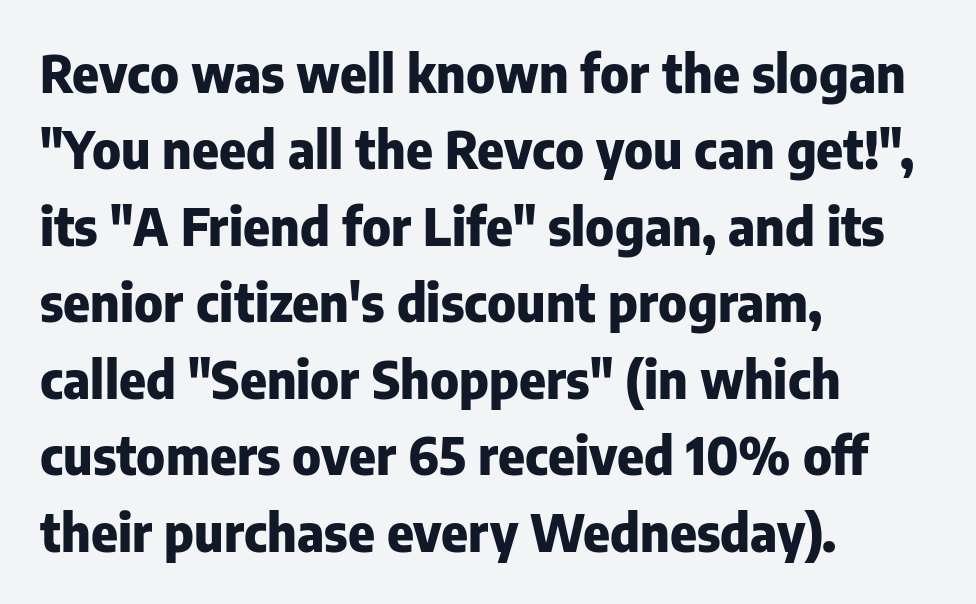
Notice how descenders clear the ascenders below comfortably — that's standard leading. Characters remain perfectly vertical along every line. The rendering shows plain stroke endings on the letterforms — a sans-serif design. The compositor pushed each line to the left boundary. The type is set solid horizontally, with unmodified tracking. You could not count columns in this text — the font is proportionally spaced.
